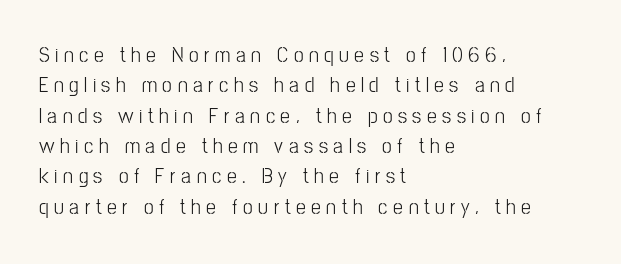
Q: Is the text italic (slanted)? A: No, it is upright.
Q: Is the text underlined? A: No.
Q: How is the paragraph aligned? A: Left-aligned.
Q: Is the spacing between letters normal or unusually wide? A: Unusually wide.
Q: Is the spacing between lines tight, normal or loose? A: Normal.
